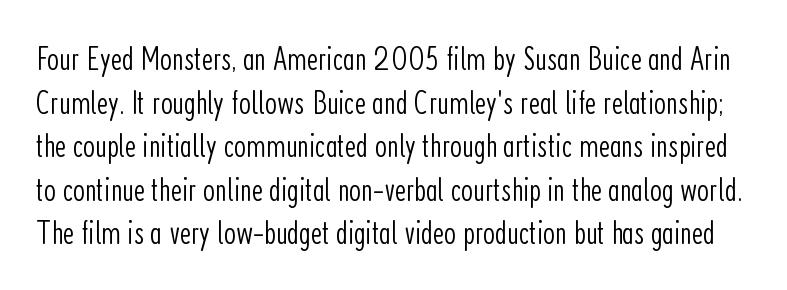
The image shows 34 px light, condensed sans-serif type, upright; set normal line spacing (1.28x), normal letter spacing, not underlined; low stroke contrast and a medium x-height.
